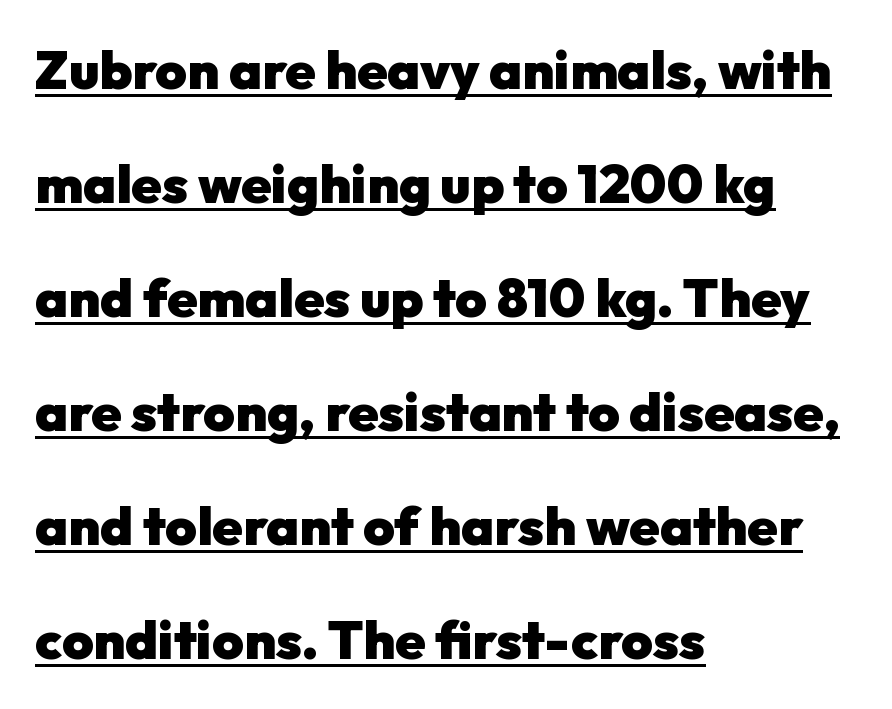
{"serif": "no", "italic": "no", "bold": "yes", "weight": "heavy", "width": "normal", "stroke_contrast": "low", "x_height": "medium", "monospaced": "no", "underline": "yes", "align": "left", "line_spacing": "loose", "line_spacing_ratio": 2.11, "letter_spacing": "normal", "letter_spacing_em": 0.0, "glyph_px": 54}
